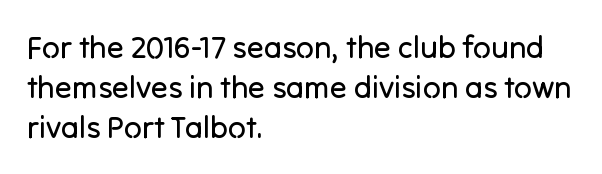
One-word summary of the alignment: left. Check the space under the baseline: it is left empty. This sample has the flowing, uneven cadence of proportional lettering. Weight: not bold — regular or lighter. Serifs: no, the terminals of the letterforms are clean. It's the straight-up-and-down kind of type.
